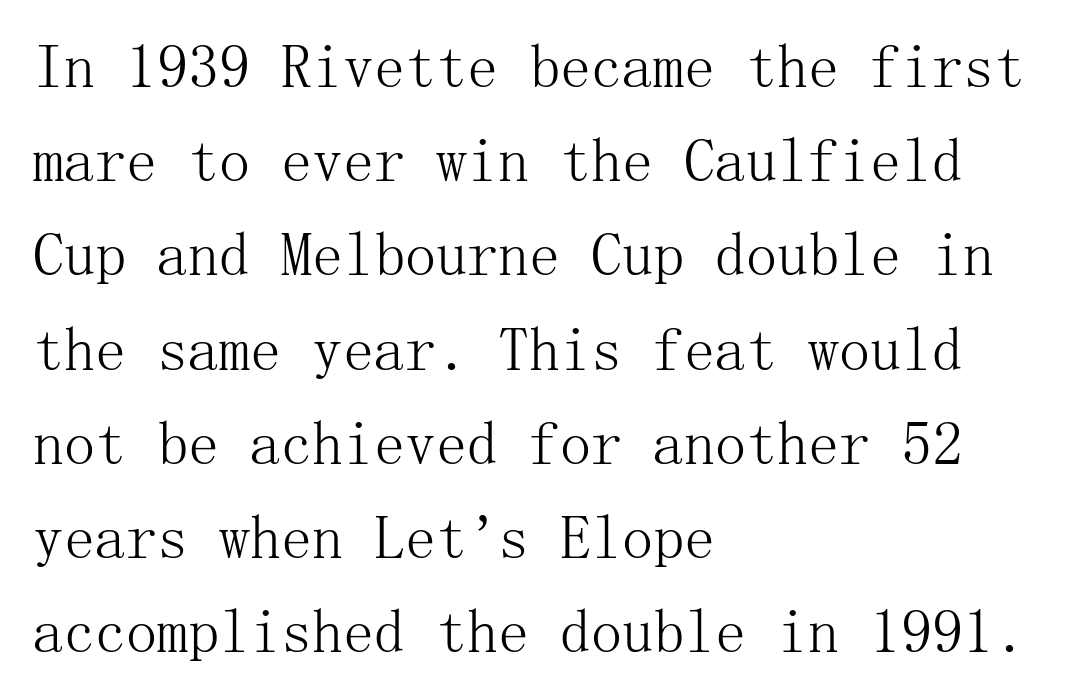
This sample uses a serif face. The setting favours the left margin, as ordinary paragraphs usually do. Regarding leading, the lines here are spaced in the standard way. There is no visible air inserted between adjacent glyphs.
